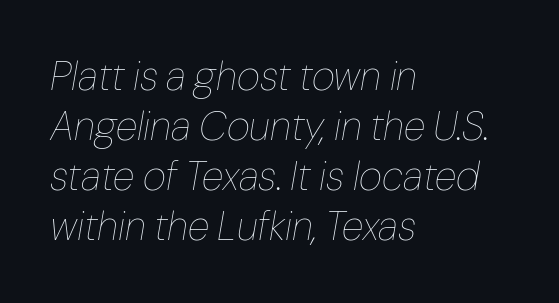
{"italic": "yes", "lean": "right", "slant_degrees": 10, "bold": "no", "weight": "thin", "width": "normal", "stroke_contrast": "low", "x_height": "medium", "monospaced": "no", "underline": "no", "align": "left", "line_spacing": "normal", "line_spacing_ratio": 1.25, "letter_spacing": "normal", "letter_spacing_em": 0.0, "glyph_px": 40}
